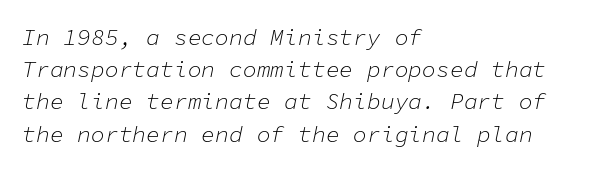
{"italic": "yes", "lean": "right", "slant_degrees": 11, "bold": "no", "underline": "no", "align": "left", "line_spacing": "normal", "line_spacing_ratio": 1.4, "letter_spacing": "normal", "letter_spacing_em": 0.0, "glyph_px": 23}
